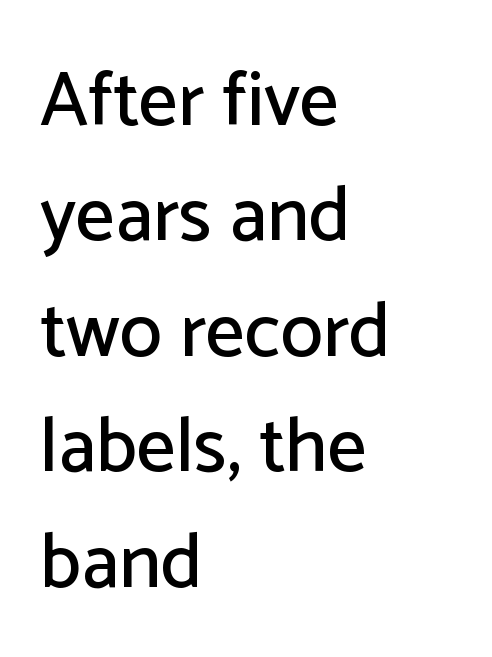
Font category for this specimen: sans-serif. The specimen omits any rule beneath the text block's lines. Every row of glyphs begins at an identical x-position on the left. Note the varied advance widths — an 'i' is clearly narrower than an 'm'. The line texture is even and compact thanks to regular tracking.
